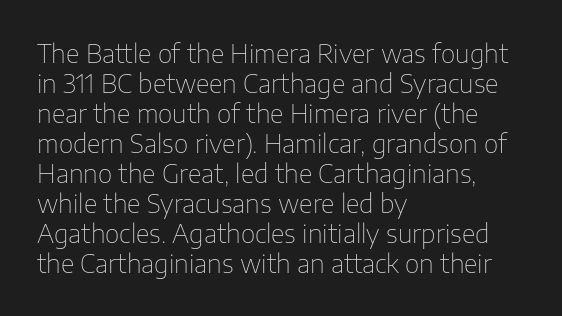
The image shows 25 px text type, upright; set left-aligned, line spacing 1.2x, normal letter spacing, not underlined.
